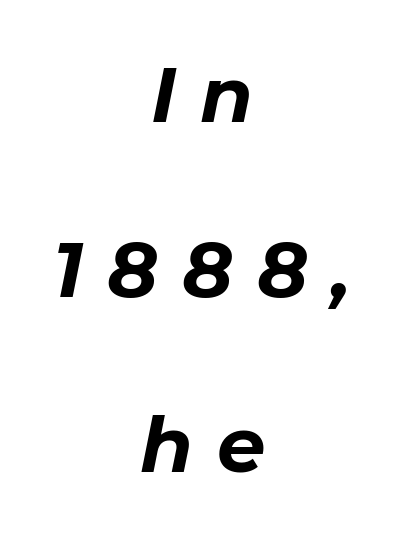
{"italic": "yes", "lean": "right", "slant_degrees": 11, "bold": "yes", "weight": "bold", "width": "normal", "stroke_contrast": "low", "x_height": "medium", "monospaced": "no", "underline": "no", "align": "center", "line_spacing": "loose", "line_spacing_ratio": 2.27, "letter_spacing": "wide", "letter_spacing_em": 0.31, "glyph_px": 77}
